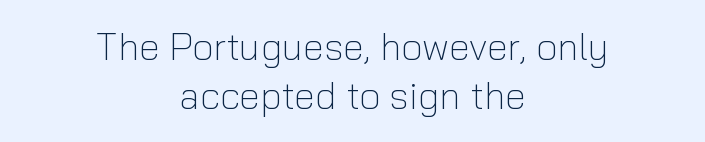
{"serif": "no", "italic": "no", "bold": "no", "weight": "light", "width": "normal", "stroke_contrast": "low", "x_height": "medium", "monospaced": "no", "underline": "no", "align": "center", "line_spacing": "normal", "line_spacing_ratio": 1.29, "letter_spacing": "normal", "letter_spacing_em": 0.0, "glyph_px": 38}
